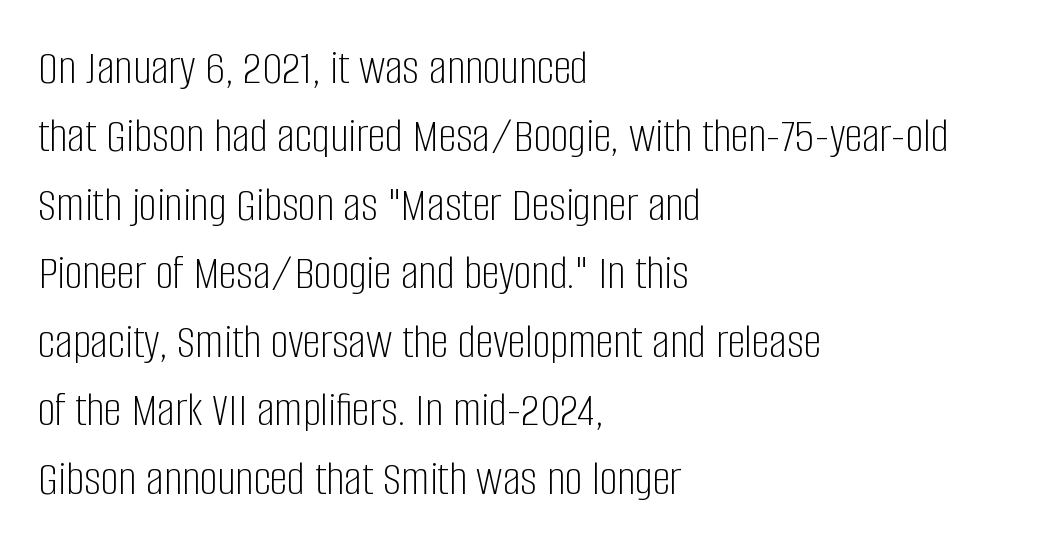
{"serif": "no", "italic": "no", "bold": "no", "weight": "light", "width": "condensed", "stroke_contrast": "low", "x_height": "large", "monospaced": "no", "underline": "no", "align": "left", "line_spacing": "normal", "line_spacing_ratio": 1.37, "letter_spacing": "normal", "letter_spacing_em": 0.0, "glyph_px": 50}
